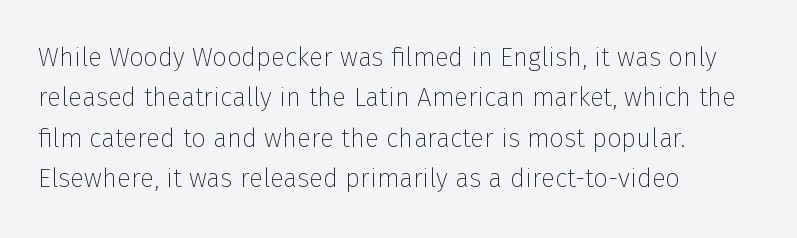
The image shows 26 px text type, upright; set left-aligned, normal line spacing (1.55x), normal letter spacing, not underlined.
